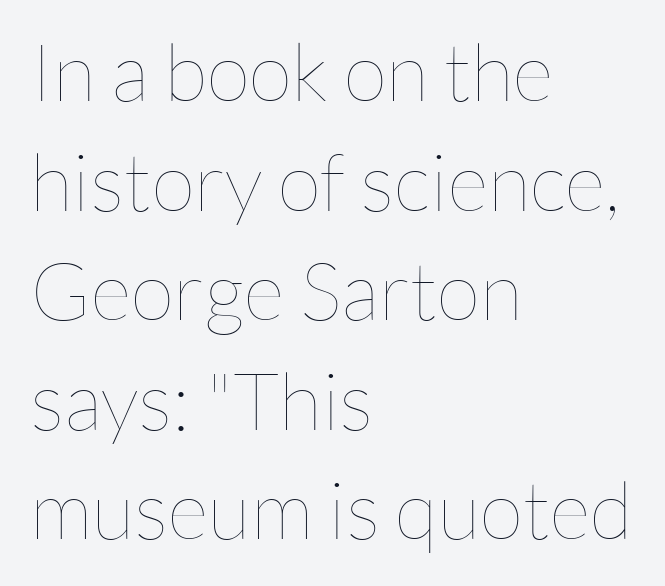
{"italic": "no", "bold": "no", "weight": "thin", "width": "normal", "stroke_contrast": "low", "x_height": "medium", "monospaced": "no", "underline": "no", "align": "left", "line_spacing": "normal", "line_spacing_ratio": 1.37, "letter_spacing": "normal", "letter_spacing_em": 0.0, "glyph_px": 80}
